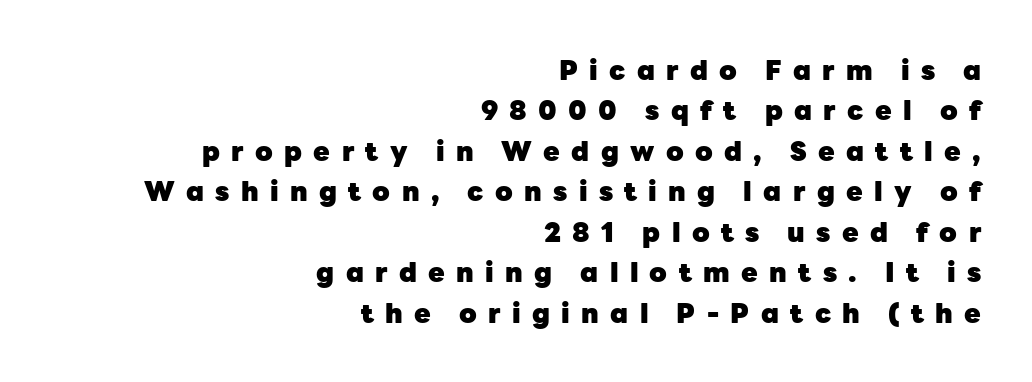
Stroke thickness is high; the sample reads as a true bold. Leading matches the norm, producing a regular column. Look at the tracking — it's clearly loosened, letters drifting apart. The foot of each line stays bare and open.
